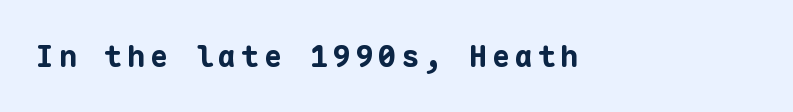
{"serif": "no", "italic": "no", "bold": "yes", "weight": "bold", "width": "normal", "stroke_contrast": "low", "x_height": "medium", "monospaced": "yes", "underline": "no", "glyph_px": 30}
